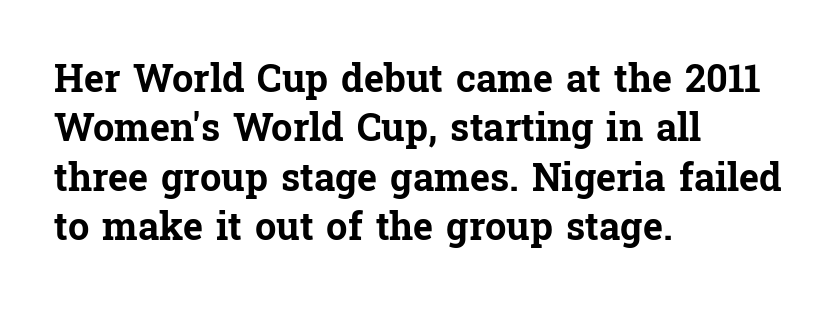
Strokes here are thick enough to call this a true bold. The passage shown has conventional tracking throughout. Spacing verdict: proportional, widths tailored to each character. Reading down the column, the eye jumps a familiar distance to each next line. A roman cut, with each character standing at attention. Unlike a clean sans, this face finishes its strokes with serifs.
